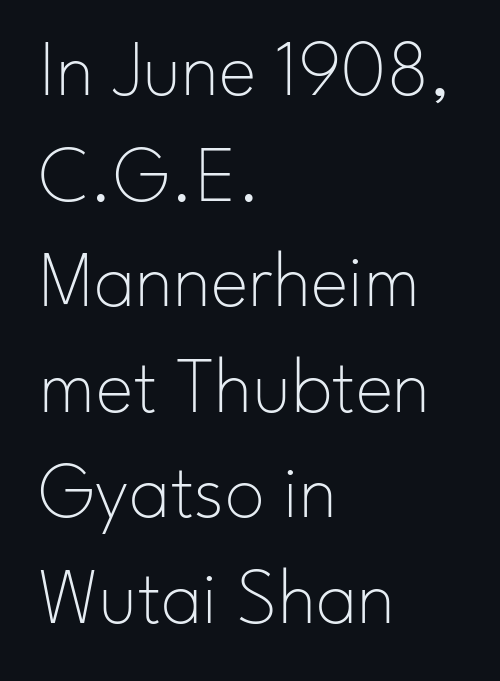
The image shows 80 px thin sans-serif type, upright; set left-aligned, normal line spacing (1.32x), normal letter spacing, not underlined; low stroke contrast and a small x-height.
